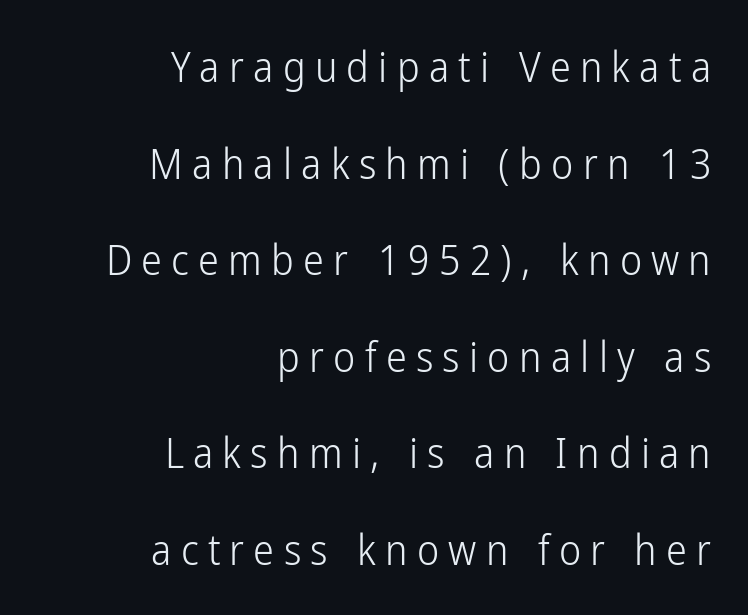
Q: Is the text bold? A: No.
Q: Is the text italic (slanted)? A: No, it is upright.
Q: Is the typeface a serif or a sans-serif typeface? A: Sans-serif.
Q: Is the text underlined? A: No.
Q: How is the paragraph aligned? A: Right-aligned.
Q: Is the spacing between letters normal or unusually wide? A: Unusually wide.
Q: Is the spacing between lines tight, normal or loose? A: Loose.
Q: Width (condensed, normal, or wide)? A: Condensed.
Q: Stroke contrast? A: Low.
Q: x-height? A: Medium.
Q: Monospaced? A: No.
